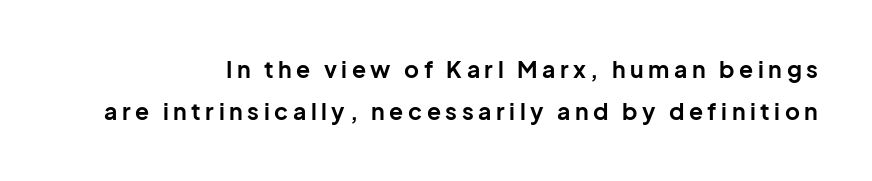
The image shows 23 px bold type, upright; set line spacing 1.83x, unusually wide letter spacing (+0.2 em), not underlined.
